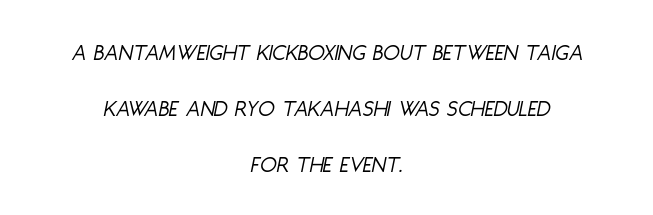
Short and long lines alike share a common midpoint. Words appear dense and cohesive because spacing is normal. Loosely led — the rows are spread out. Does the lettering tilt? It does — this is italic.
